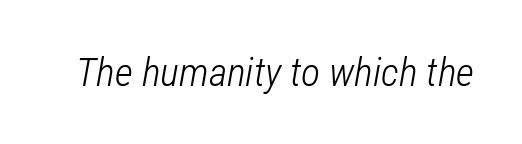
Q: Is the text bold? A: No.
Q: Is the text italic (slanted)? A: Yes, it leans right by about 12 degrees.
Q: Is the text underlined? A: No.
Q: Is the spacing between letters normal or unusually wide? A: Normal.
Q: Width (condensed, normal, or wide)? A: Condensed.
Q: Stroke contrast? A: Low.
Q: x-height? A: Medium.
Q: Monospaced? A: No.
